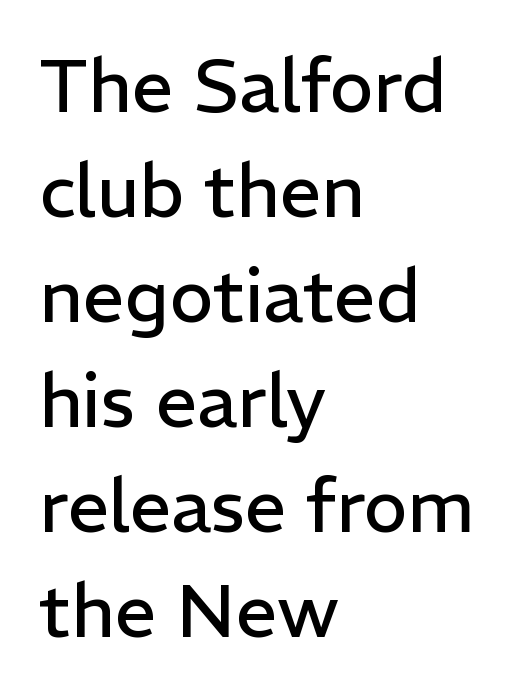
{"serif": "no", "italic": "no", "bold": "no", "weight": "regular", "width": "normal", "stroke_contrast": "low", "x_height": "medium", "monospaced": "no", "underline": "no", "align": "left", "line_spacing": "normal", "line_spacing_ratio": 1.42, "letter_spacing": "normal", "letter_spacing_em": 0.0, "glyph_px": 74}
